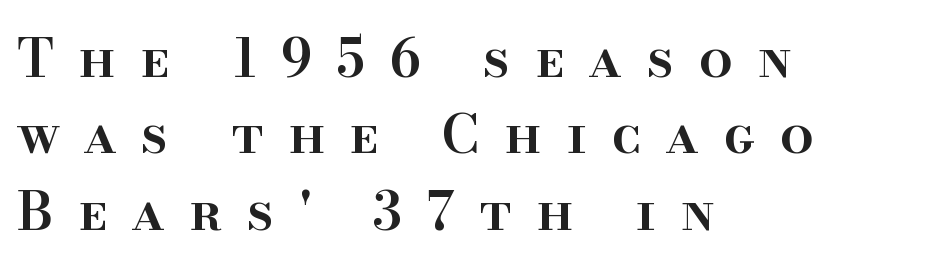
The image shows 53 px semibold serif type, upright; set left-aligned, normal line spacing (1.44x), unusually wide letter spacing (+0.46 em), not underlined; high stroke contrast and a small x-height.
